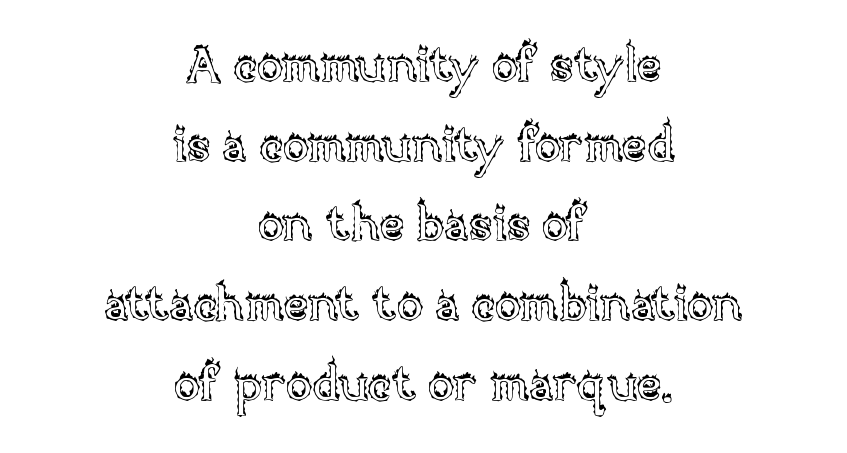
The image shows 48 px text type, upright; set centered, normal line spacing (1.66x), normal letter spacing, not underlined; a large x-height.
